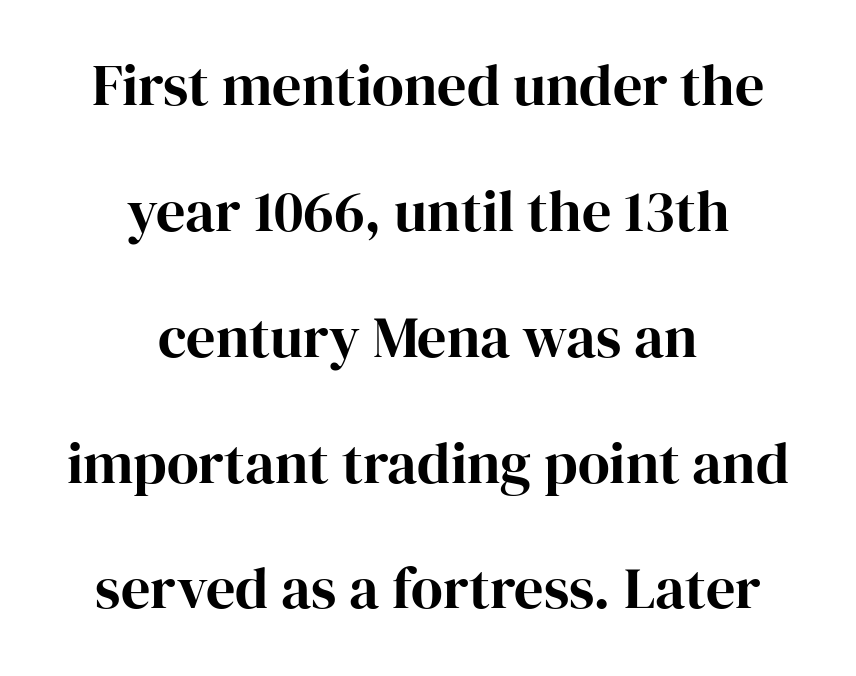
The image shows 58 px serif type, upright; set centered, loose line spacing (2.17x), normal letter spacing, not underlined; high stroke contrast and a medium x-height.
